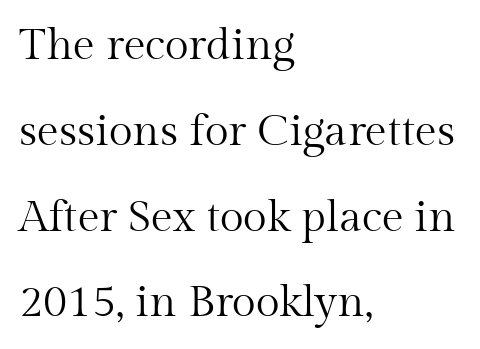
The image shows 44 px regular-weight serif type, upright; set left-aligned, loose line spacing (1.95x), normal letter spacing, not underlined; medium stroke contrast and a medium x-height.
